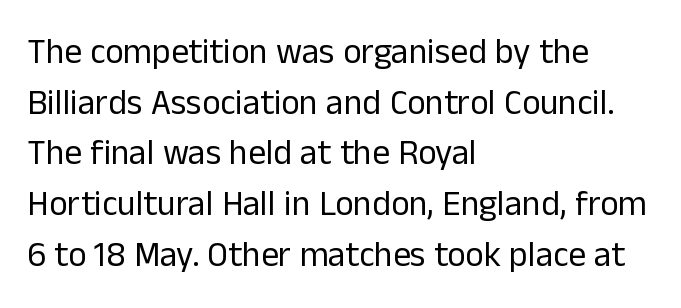
The image shows 35 px regular-weight sans-serif type, upright; set left-aligned, normal line spacing (1.45x), normal letter spacing, not underlined; low stroke contrast and a medium x-height.
